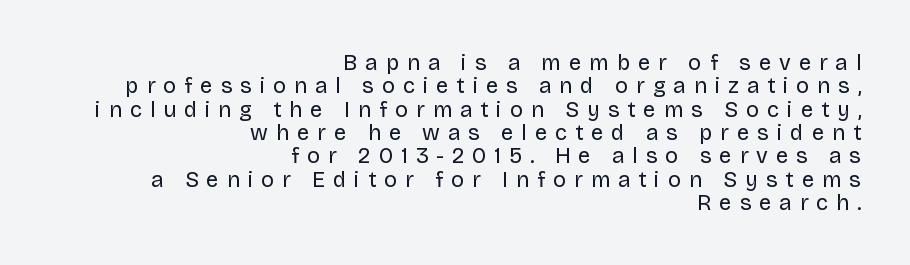
Stems here are at most as thick as an everyday book face. This sample trades vertical openness for compactness between lines. Which margin do the lines hug? The right one — the left edge is uneven. Has an underline been added? It has not. The font's upright variant was chosen for this text.
